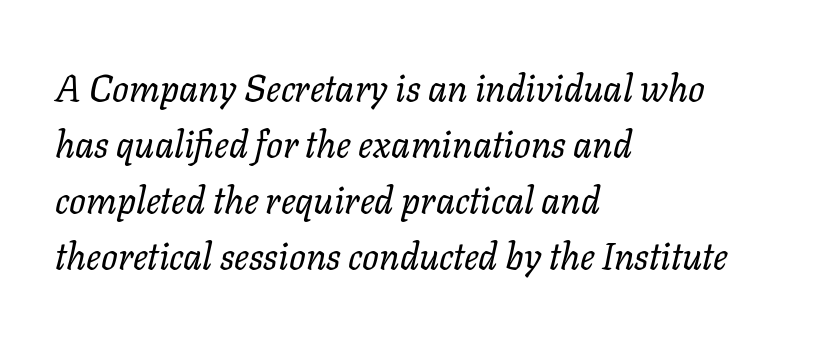
The image shows 37 px regular-weight type, italic (leaning right); set left-aligned, normal line spacing (1.51x), normal letter spacing, not underlined; low stroke contrast and a medium x-height.
